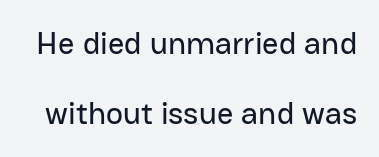
{"serif": "no", "italic": "no", "width": "normal", "stroke_contrast": "low", "x_height": "medium", "monospaced": "no", "underline": "no", "line_spacing": "loose", "line_spacing_ratio": 2.19, "letter_spacing": "normal", "letter_spacing_em": 0.0, "glyph_px": 32}
